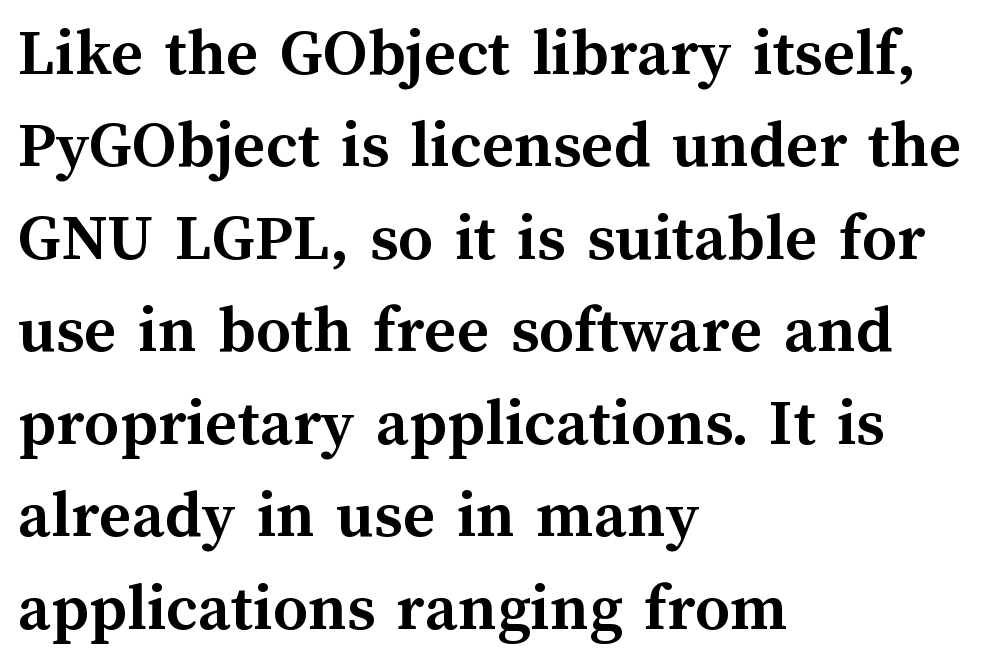
The image shows 69 px semibold type, upright; set left-aligned, normal line spacing (1.34x), normal letter spacing, not underlined; medium stroke contrast and a medium x-height.
